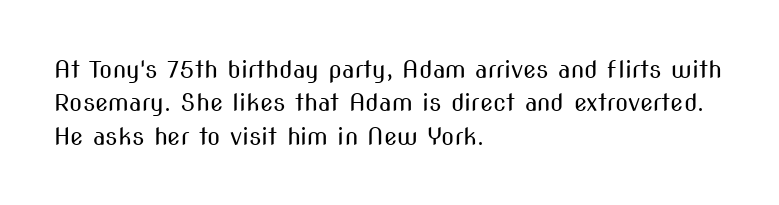
Q: Is the text bold? A: No.
Q: Is the text italic (slanted)? A: No, it is upright.
Q: Is the text underlined? A: No.
Q: How is the paragraph aligned? A: Left-aligned.
Q: Is the spacing between letters normal or unusually wide? A: Normal.
Q: Is the spacing between lines tight, normal or loose? A: Normal.
